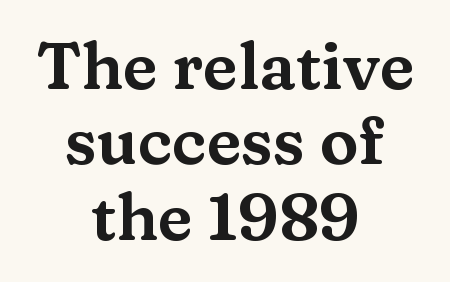
Leftover space on each line is divided equally before and after the words. The rendering uses natural spacing where letterforms have individual widths. The face used here is rendered with its standard letterfit. Quick note: not italic, upright. Unlike a clean sans, this face finishes its strokes with serifs.
